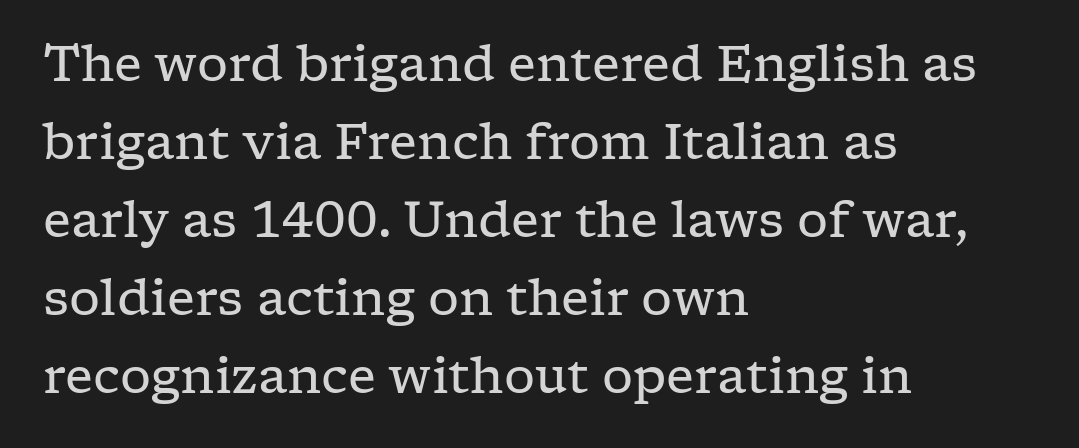
This rendering features lettering with no underline. How are the letters spaced? Ordinarily, with no added tracking. Posture: upright roman. The designer went with a serif here, giving each stem small feet. The weight would be labelled regular, book, light, or lighter still.
